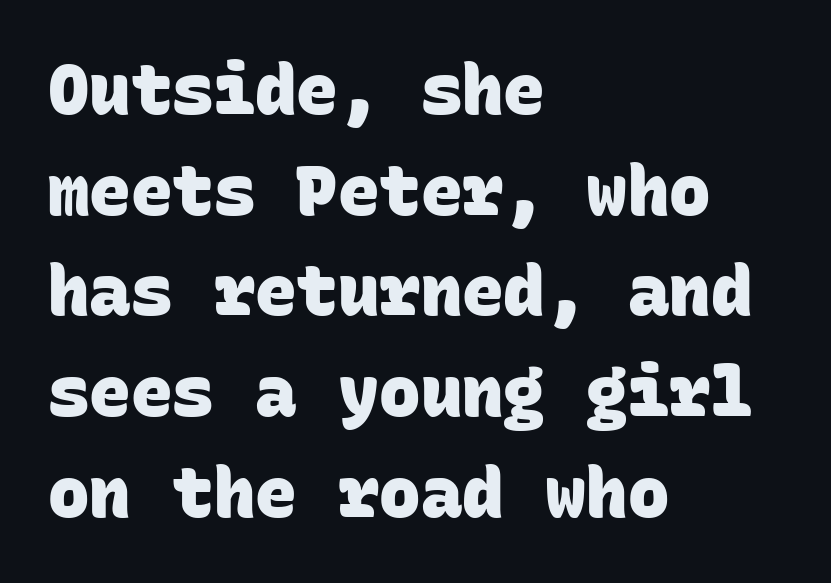
{"serif": "no", "bold": "yes", "weight": "heavy", "width": "normal", "stroke_contrast": "low", "x_height": "large", "monospaced": "yes", "underline": "no", "align": "left", "line_spacing": "normal", "line_spacing_ratio": 1.46, "letter_spacing": "normal", "letter_spacing_em": 0.0, "glyph_px": 69}
